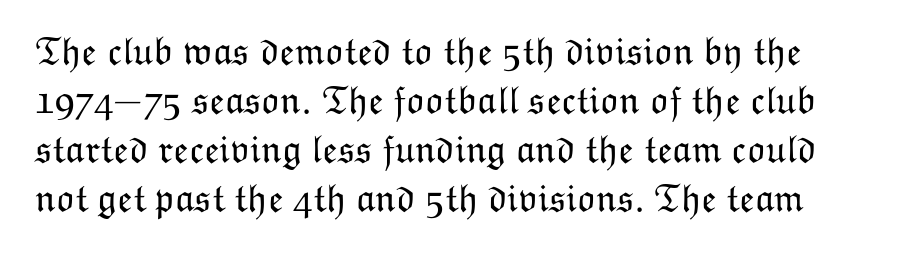
{"italic": "no", "bold": "no", "weight": "light", "width": "normal", "stroke_contrast": "low", "x_height": "medium", "monospaced": "no", "underline": "no", "line_spacing": "normal", "line_spacing_ratio": 1.26, "letter_spacing": "normal", "letter_spacing_em": 0.0, "glyph_px": 39}
